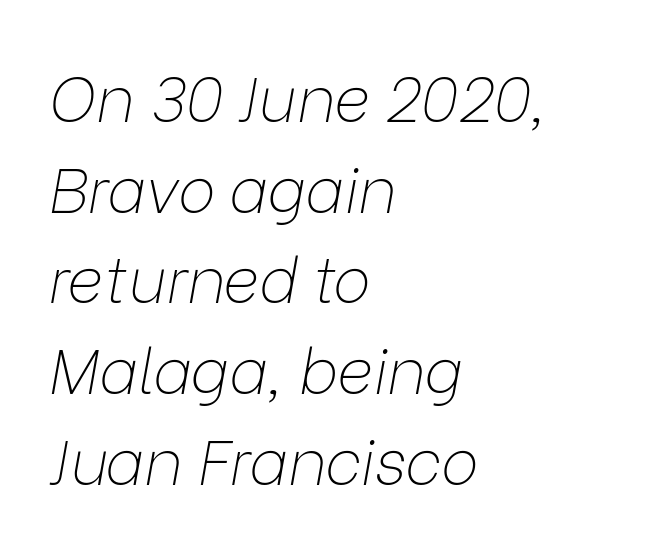
The image shows 63 px thin type, italic (leaning right); set left-aligned, normal line spacing (1.44x), normal letter spacing, not underlined; low stroke contrast and a medium x-height.
